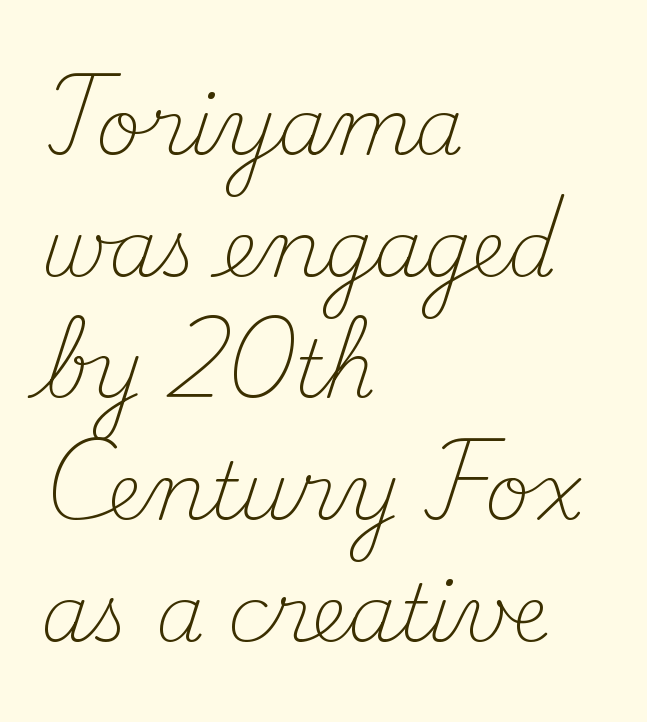
The image shows 78 px light serif type; set left-aligned, normal line spacing (1.56x), normal letter spacing, not underlined; medium stroke contrast and a small x-height.
